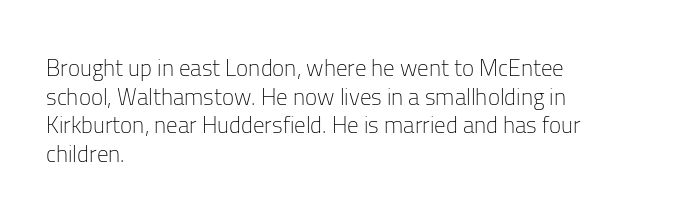
{"italic": "no", "bold": "no", "underline": "no", "align": "left", "line_spacing": "normal", "line_spacing_ratio": 1.25, "letter_spacing": "normal", "letter_spacing_em": 0.0, "glyph_px": 23}
